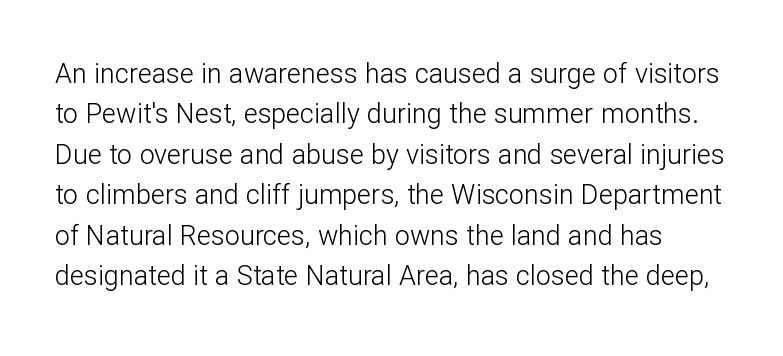
{"italic": "no", "bold": "no", "underline": "no", "line_spacing": "normal", "line_spacing_ratio": 1.5, "letter_spacing": "normal", "letter_spacing_em": 0.0, "glyph_px": 27}
